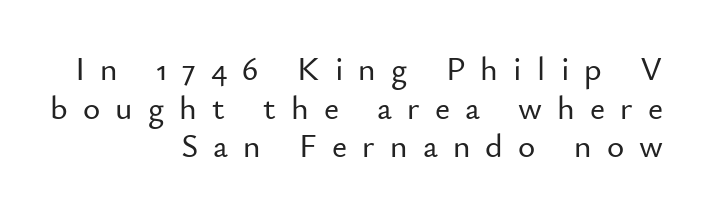
Q: Is the text italic (slanted)? A: No, it is upright.
Q: Is the typeface a serif or a sans-serif typeface? A: Sans-serif.
Q: Is the text underlined? A: No.
Q: How is the paragraph aligned? A: Right-aligned.
Q: Is the spacing between letters normal or unusually wide? A: Unusually wide.
Q: Width (condensed, normal, or wide)? A: Normal.
Q: Stroke contrast? A: Low.
Q: x-height? A: Small.
Q: Monospaced? A: No.
